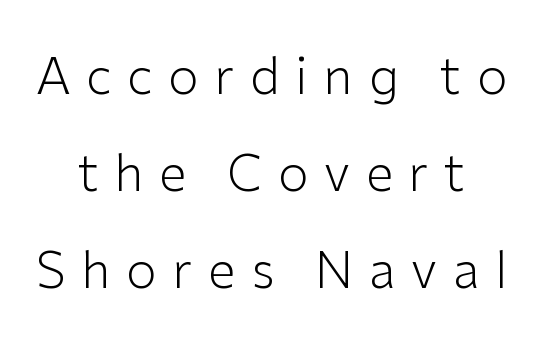
Q: Is the text bold? A: No.
Q: Is the text italic (slanted)? A: No, it is upright.
Q: Is the typeface a serif or a sans-serif typeface? A: Sans-serif.
Q: Is the text underlined? A: No.
Q: How is the paragraph aligned? A: Centered.
Q: Is the spacing between letters normal or unusually wide? A: Unusually wide.
Q: Is the spacing between lines tight, normal or loose? A: Loose.
Q: Width (condensed, normal, or wide)? A: Normal.
Q: Stroke contrast? A: Low.
Q: x-height? A: Medium.
Q: Monospaced? A: No.
